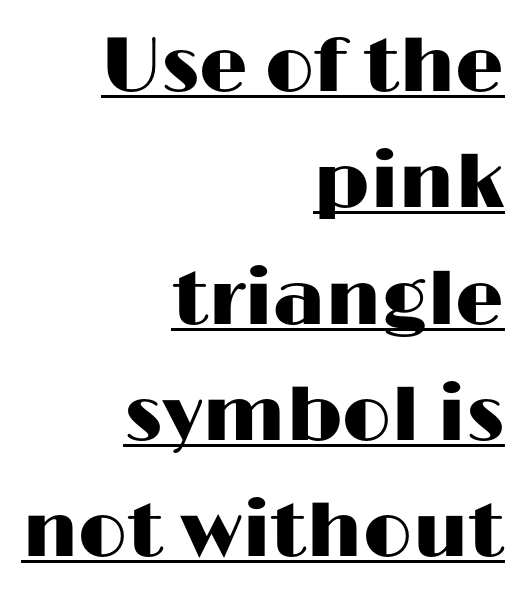
The letters advance in unequal steps, a hallmark of proportional type. Does the lettering tilt? It doesn't — this is upright. A typographer would call this underscored text. Serifs: no, the terminals of the letterforms are clean. Line spacing here is normal. The rendering keeps characters at their native spacing.
